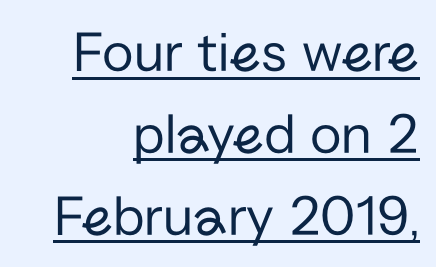
Q: Is the text bold? A: No.
Q: Is the text italic (slanted)? A: No, it is upright.
Q: Is the typeface a serif or a sans-serif typeface? A: Sans-serif.
Q: Is the text underlined? A: Yes.
Q: How is the paragraph aligned? A: Right-aligned.
Q: Is the spacing between letters normal or unusually wide? A: Normal.
Q: Is the spacing between lines tight, normal or loose? A: Normal.
Q: Width (condensed, normal, or wide)? A: Normal.
Q: Stroke contrast? A: Low.
Q: x-height? A: Medium.
Q: Monospaced? A: No.
